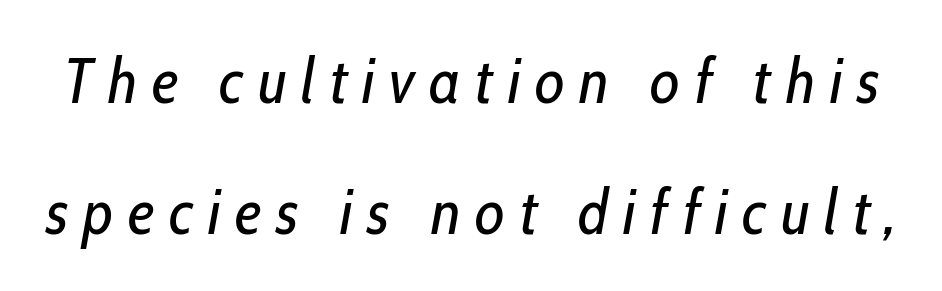
The image shows 64 px regular-weight, condensed type, italic (leaning right); set loose line spacing (2.04x), unusually wide letter spacing (+0.23 em), not underlined; low stroke contrast and a medium x-height.
